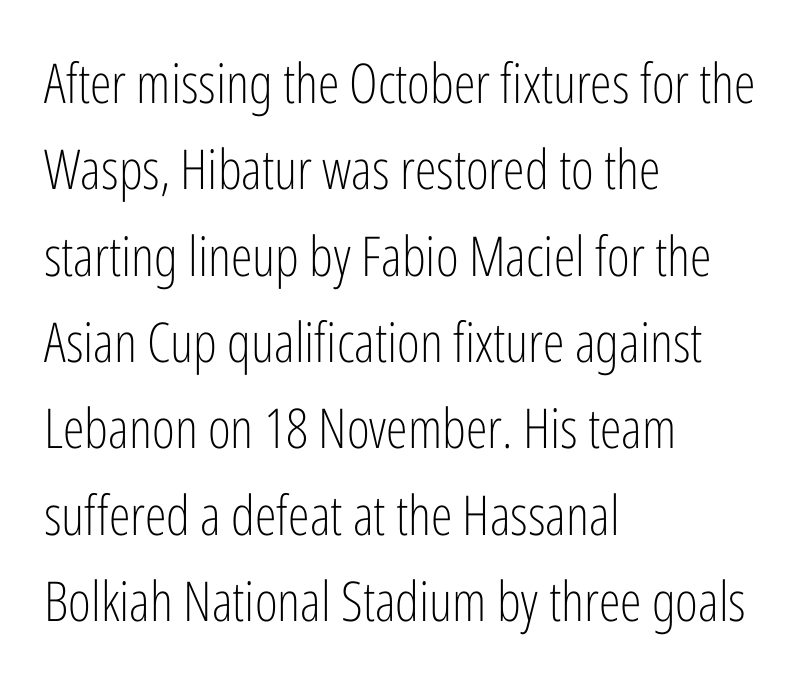
Q: Is the text bold? A: No.
Q: Is the text italic (slanted)? A: No, it is upright.
Q: Is the typeface a serif or a sans-serif typeface? A: Sans-serif.
Q: Is the text underlined? A: No.
Q: How is the paragraph aligned? A: Left-aligned.
Q: Is the spacing between letters normal or unusually wide? A: Normal.
Q: Is the spacing between lines tight, normal or loose? A: Normal.
Q: Width (condensed, normal, or wide)? A: Condensed.
Q: Stroke contrast? A: Low.
Q: x-height? A: Medium.
Q: Monospaced? A: No.
